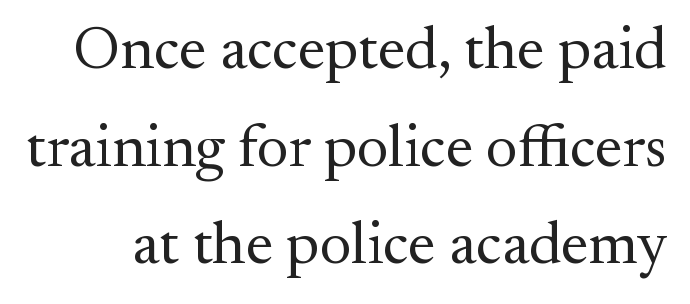
{"serif": "yes", "italic": "no", "bold": "no", "weight": "regular", "width": "normal", "stroke_contrast": "medium", "x_height": "small", "monospaced": "no", "underline": "no", "line_spacing": "normal", "line_spacing_ratio": 1.6, "letter_spacing": "normal", "letter_spacing_em": 0.0, "glyph_px": 61}
